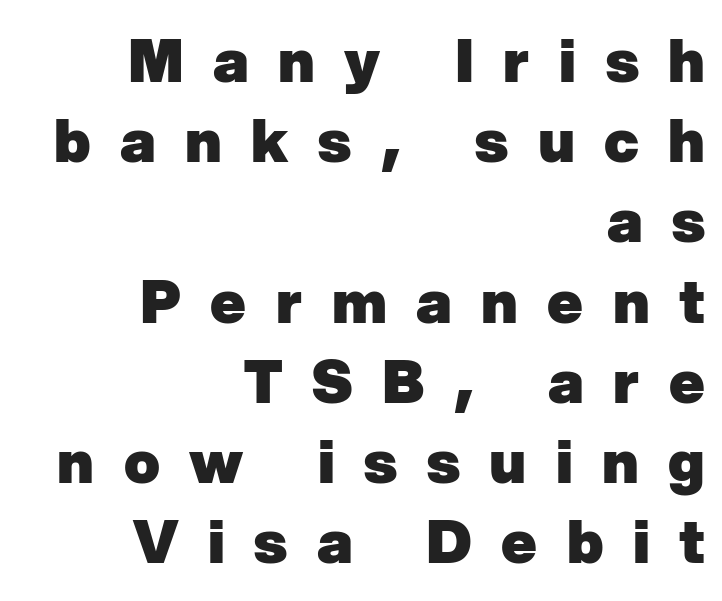
Q: Is the text bold? A: Yes.
Q: Is the typeface a serif or a sans-serif typeface? A: Sans-serif.
Q: Is the text underlined? A: No.
Q: How is the paragraph aligned? A: Right-aligned.
Q: Is the spacing between letters normal or unusually wide? A: Unusually wide.
Q: Is the spacing between lines tight, normal or loose? A: Normal.
Q: Width (condensed, normal, or wide)? A: Normal.
Q: Stroke contrast? A: Low.
Q: x-height? A: Medium.
Q: Monospaced? A: No.
